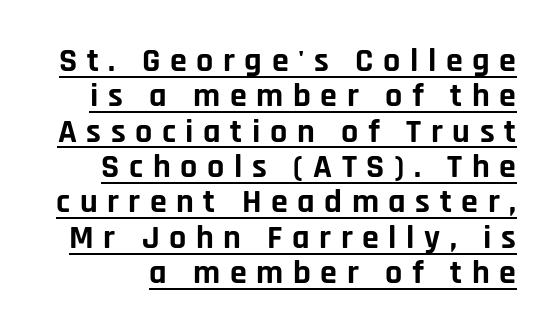
The image shows 34 px bold sans-serif type, upright; set tight line spacing (1.04x), unusually wide letter spacing (+0.28 em), underlined; low stroke contrast and a large x-height.
